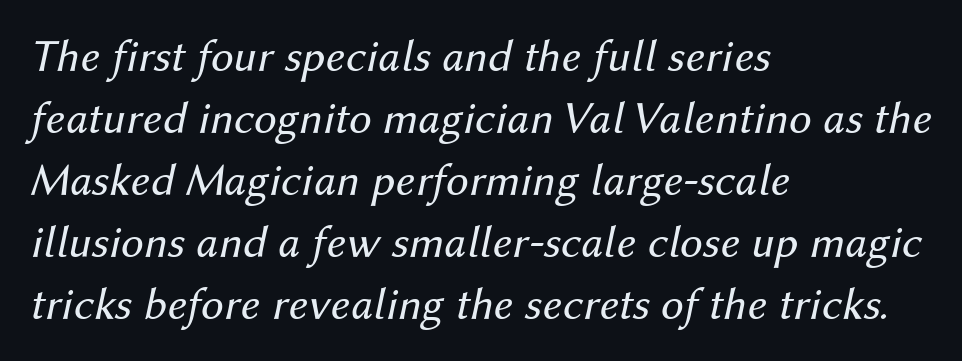
No chunkiness to these letters — they're not bold. Horizontal alignment here is leftward, the default for most running prose. The string is rendered with underlining switched off. One glance says typical: line gaps are just what's usual.
